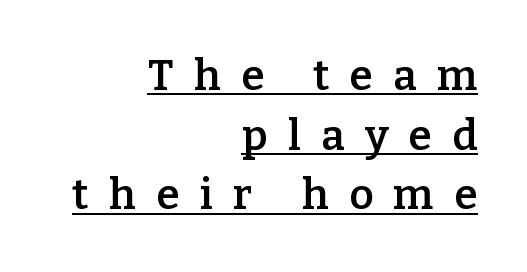
Q: Is the text bold? A: Semi-bold.
Q: Is the text italic (slanted)? A: No, it is upright.
Q: Is the typeface a serif or a sans-serif typeface? A: Serif.
Q: Is the text underlined? A: Yes.
Q: How is the paragraph aligned? A: Right-aligned.
Q: Is the spacing between letters normal or unusually wide? A: Unusually wide.
Q: Is the spacing between lines tight, normal or loose? A: Normal.
Q: Width (condensed, normal, or wide)? A: Normal.
Q: Stroke contrast? A: Low.
Q: x-height? A: Medium.
Q: Monospaced? A: No.
